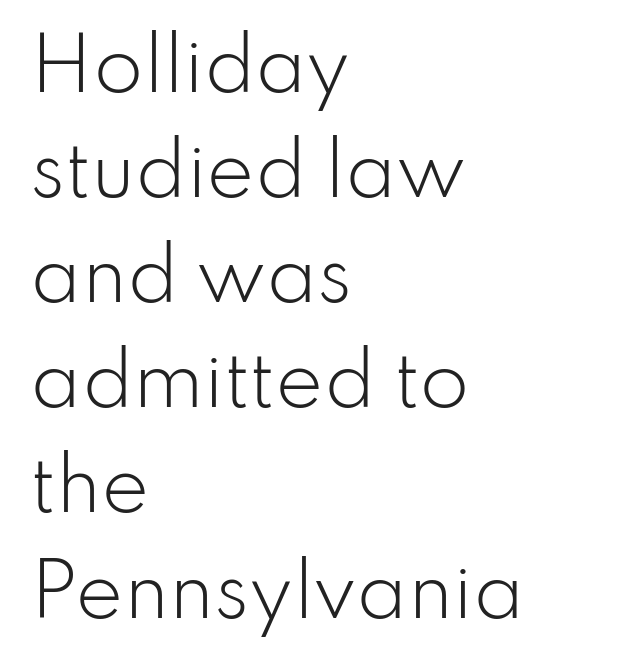
The image shows 72 px light sans-serif type, upright; set left-aligned, normal line spacing (1.46x), normal letter spacing, not underlined; low stroke contrast and a small x-height.
